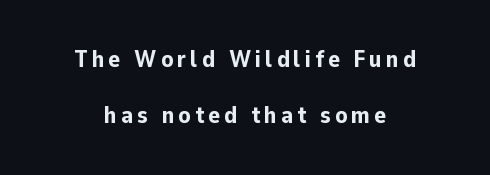
The image shows 24 px bold type, upright; set centered, loose line spacing (2.34x), not underlined.
